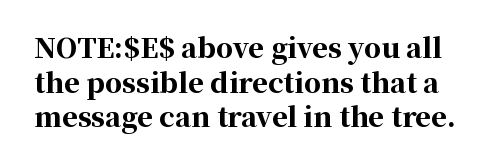
Is there much room between lines? A standard amount, neither cramped nor airy. No word sits above an underline. Posture: straight, roman, zero tilt. Standard letterfit; no display-style spreading of the glyphs. Each glyph is drawn with heavy, bold strokes.
